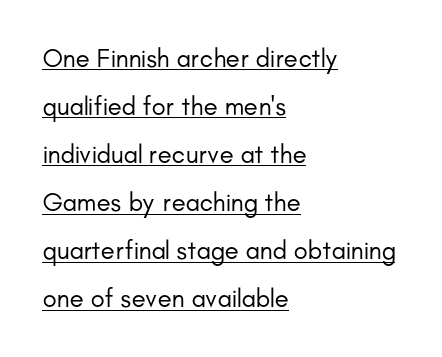
Q: Is the text bold? A: No.
Q: Is the text italic (slanted)? A: No, it is upright.
Q: Is the text underlined? A: Yes.
Q: How is the paragraph aligned? A: Left-aligned.
Q: Is the spacing between letters normal or unusually wide? A: Normal.
